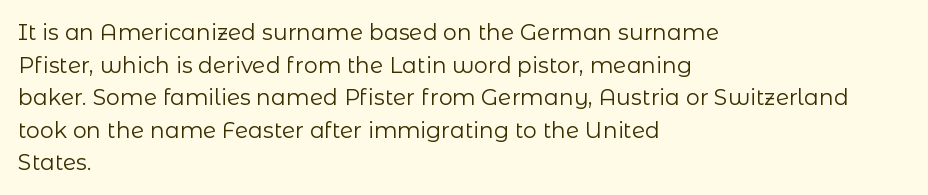
The image shows 22 px text type, upright; set left-aligned, normal line spacing (1.48x), normal letter spacing, not underlined.
